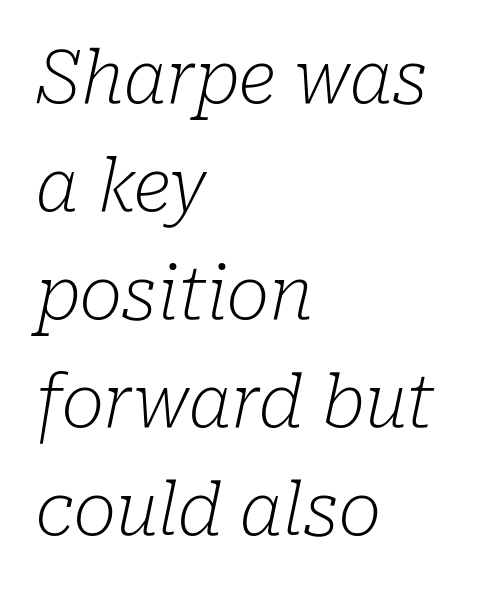
{"serif": "yes", "italic": "yes", "lean": "right", "slant_degrees": 10, "bold": "no", "weight": "light", "width": "normal", "stroke_contrast": "low", "x_height": "medium", "monospaced": "no", "underline": "no", "align": "left", "line_spacing": "normal", "line_spacing_ratio": 1.5, "letter_spacing": "normal", "letter_spacing_em": 0.0, "glyph_px": 72}
